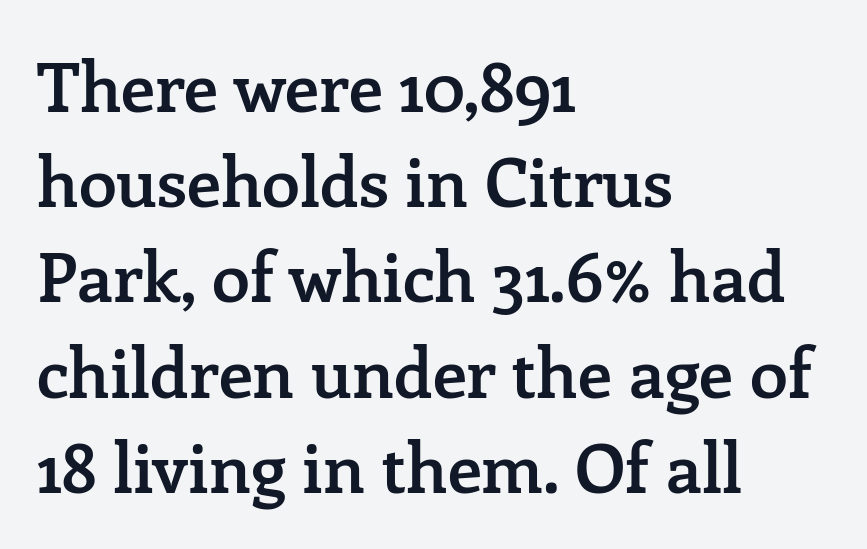
{"serif": "yes", "italic": "no", "bold": "semi", "weight": "semibold", "width": "normal", "stroke_contrast": "low", "x_height": "medium", "monospaced": "no", "underline": "no", "align": "left", "line_spacing": "normal", "line_spacing_ratio": 1.38, "letter_spacing": "normal", "letter_spacing_em": 0.0, "glyph_px": 69}
